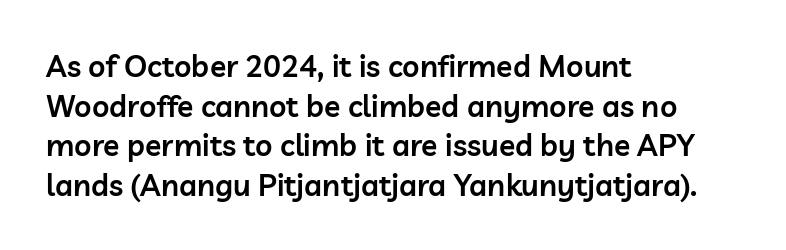
Q: Is the text bold? A: Semi-bold.
Q: Is the text italic (slanted)? A: No, it is upright.
Q: Is the typeface a serif or a sans-serif typeface? A: Sans-serif.
Q: Is the text underlined? A: No.
Q: How is the paragraph aligned? A: Left-aligned.
Q: Is the spacing between letters normal or unusually wide? A: Normal.
Q: Is the spacing between lines tight, normal or loose? A: Normal.
Q: Width (condensed, normal, or wide)? A: Normal.
Q: Stroke contrast? A: Low.
Q: x-height? A: Medium.
Q: Monospaced? A: No.
